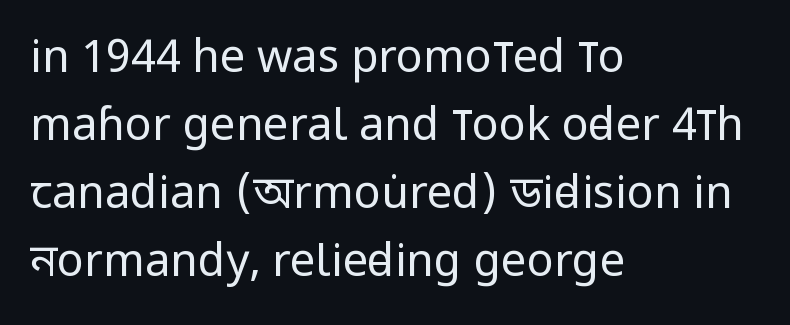
The image shows 45 px regular-weight, condensed sans-serif type, upright; set left-aligned, normal line spacing (1.51x), normal letter spacing, not underlined; low stroke contrast and a large x-height.
